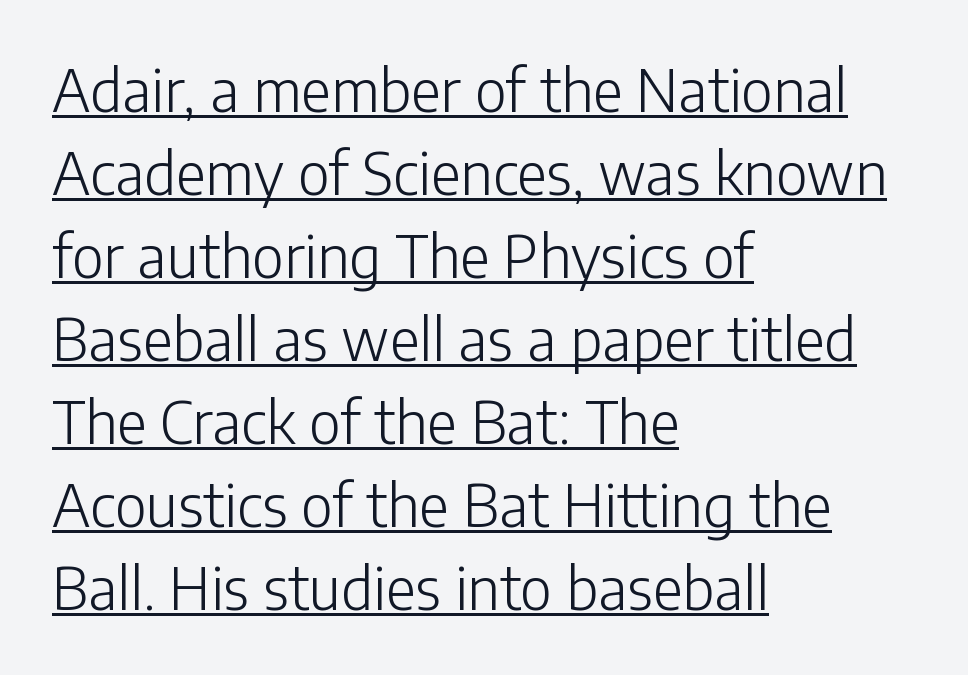
{"serif": "no", "italic": "no", "bold": "no", "weight": "light", "width": "normal", "stroke_contrast": "low", "x_height": "medium", "monospaced": "no", "underline": "yes", "align": "left", "line_spacing": "normal", "line_spacing_ratio": 1.43, "letter_spacing": "normal", "letter_spacing_em": 0.0, "glyph_px": 58}
